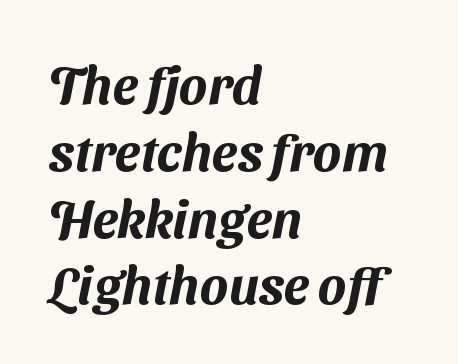
The image shows 53 px sans-serif type; set left-aligned, normal line spacing (1.26x), normal letter spacing, not underlined; medium stroke contrast and a medium x-height.
